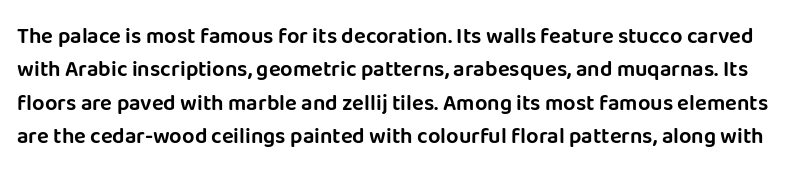
Summary of vertical rhythm: regular, with standard interline spacing. Descenders hang freely into open space. The face used here is rendered with its standard letterfit. Nope, not italic — everything's standing straight.
